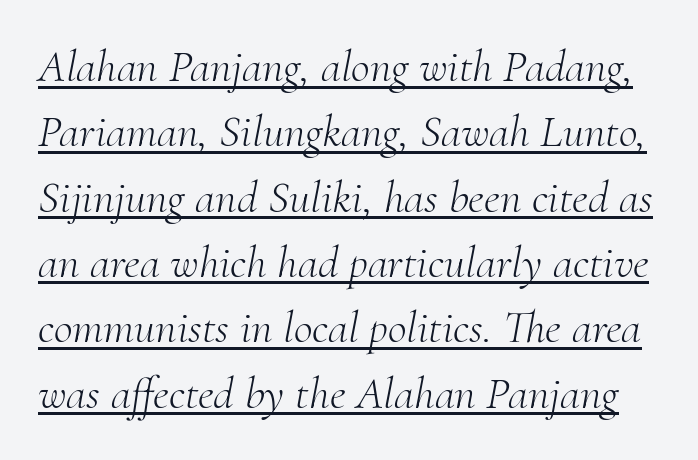
Honestly, the underline is the first thing you notice here. Each letter keeps its own natural width here, so spacing adapts to shape. There's an unmistakable incline to the writing here. Look at the bottom of the vertical strokes: they flare into serifs here. Whoever set this chose a conventional vertical rhythm.
